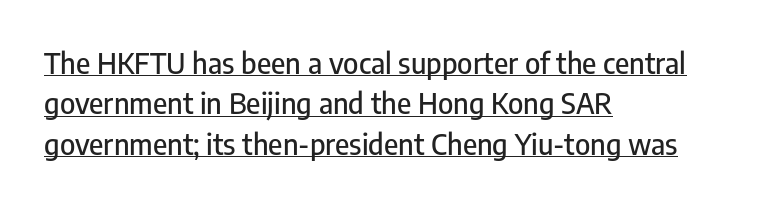
{"serif": "no", "italic": "no", "width": "condensed", "stroke_contrast": "low", "x_height": "medium", "monospaced": "no", "underline": "yes", "align": "left", "line_spacing": "normal", "line_spacing_ratio": 1.39, "letter_spacing": "normal", "letter_spacing_em": 0.0, "glyph_px": 29}
